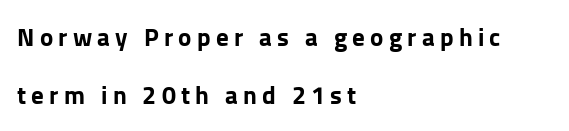
{"italic": "no", "bold": "yes", "underline": "no", "align": "left", "line_spacing": "loose", "line_spacing_ratio": 2.31, "letter_spacing": "wide", "letter_spacing_em": 0.21, "glyph_px": 25}
